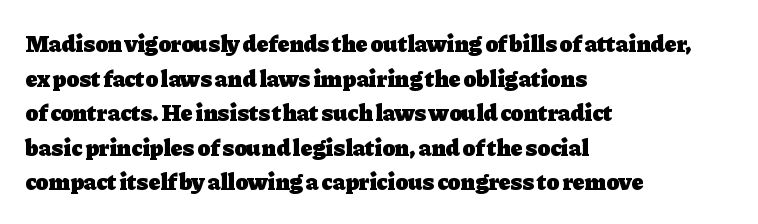
Rule under the text: the space is simply empty. Nothing unusual about the tracking: characters are spaced as the font intends. Leading: standard. This sample uses an upright cut, with every glyph sitting square on the baseline. Set as a true bold cut, around the 700 mark. Line beginnings align vertically; line endings do not.
